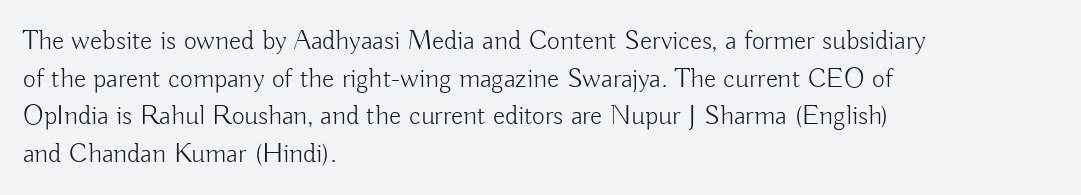
Q: Is the text bold? A: No.
Q: Is the text italic (slanted)? A: No, it is upright.
Q: Is the typeface a serif or a sans-serif typeface? A: Sans-serif.
Q: Is the text underlined? A: No.
Q: How is the paragraph aligned? A: Left-aligned.
Q: Is the spacing between letters normal or unusually wide? A: Normal.
Q: Is the spacing between lines tight, normal or loose? A: Normal.
Q: Width (condensed, normal, or wide)? A: Normal.
Q: Stroke contrast? A: Low.
Q: x-height? A: Small.
Q: Monospaced? A: No.
